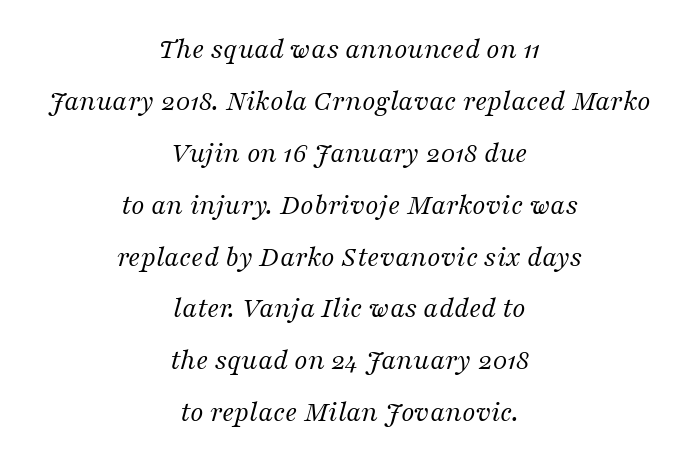
The image shows 30 px regular-weight serif type, italic (leaning right); set centered, line spacing 1.73x, normal letter spacing, not underlined; medium stroke contrast and a medium x-height.
